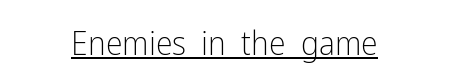
Rendered with straight, roman letterforms. Are there feet on the stems? There aren't — it's a sans. The weight would be labelled regular, book, light, or lighter still. Each line of the rendering has a horizontal stroke beneath the glyphs.
